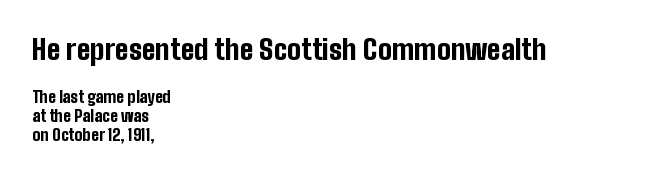
{"serif": "no", "italic": "no", "bold": "yes", "weight": "bold", "width": "condensed", "stroke_contrast": "low", "x_height": "medium", "monospaced": "no", "underline": "no", "align": "left", "line_spacing_ratio": 1.18, "letter_spacing": "normal", "letter_spacing_em": 0.0, "larger_block": "first", "size_ratio": 1.75, "glyph_px": 28}
